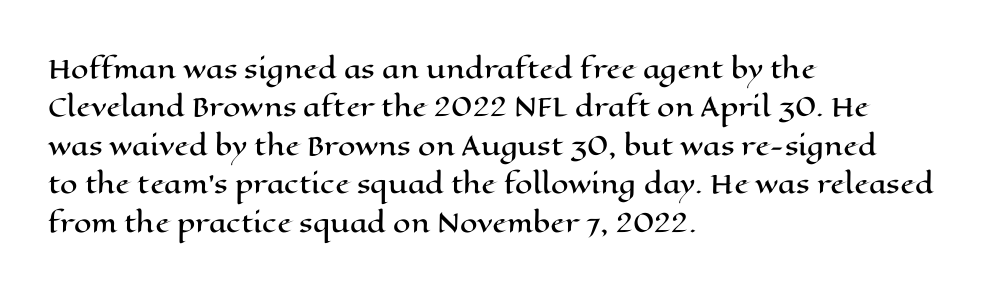
{"italic": "no", "underline": "no", "align": "left", "line_spacing": "normal", "line_spacing_ratio": 1.54, "letter_spacing": "normal", "letter_spacing_em": 0.0, "glyph_px": 25}
